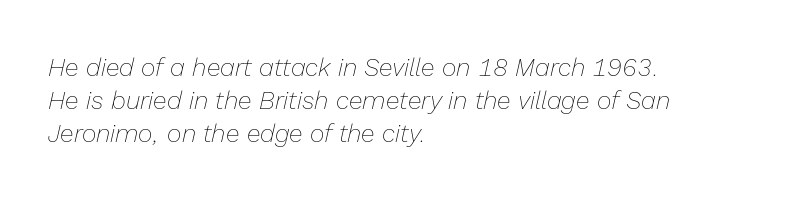
Q: Is the text bold? A: No.
Q: Is the text italic (slanted)? A: Yes, it leans right by about 13 degrees.
Q: Is the text underlined? A: No.
Q: How is the paragraph aligned? A: Left-aligned.
Q: Is the spacing between letters normal or unusually wide? A: Normal.
Q: Is the spacing between lines tight, normal or loose? A: Normal.
